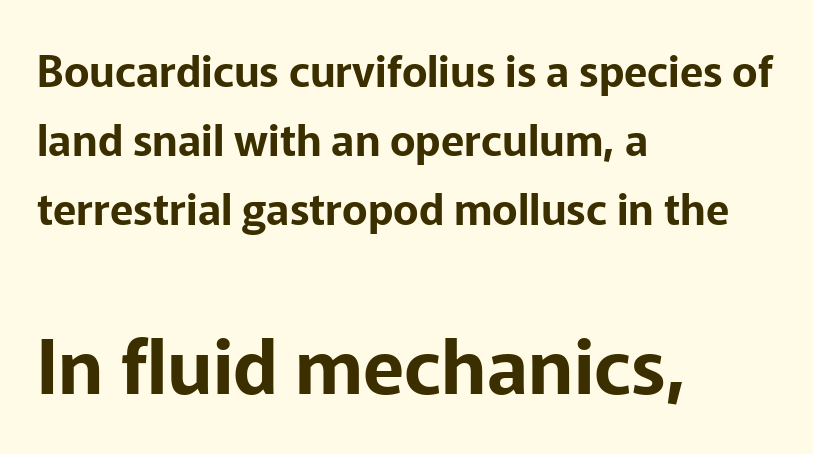
The space between consecutive lines is moderate. Unlike italic type, these characters show no tilt at all. The compositor pushed each line to the left boundary. Nothing sits at the stroke ends, so this counts as sans-serif. The designer gave the closing block more size than the opening block.
